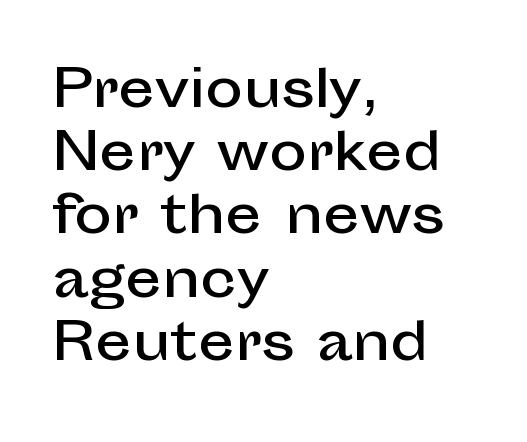
{"serif": "no", "italic": "no", "width": "normal", "stroke_contrast": "low", "x_height": "medium", "monospaced": "no", "underline": "no", "align": "left", "line_spacing_ratio": 1.24, "letter_spacing": "normal", "letter_spacing_em": 0.0, "glyph_px": 51}
